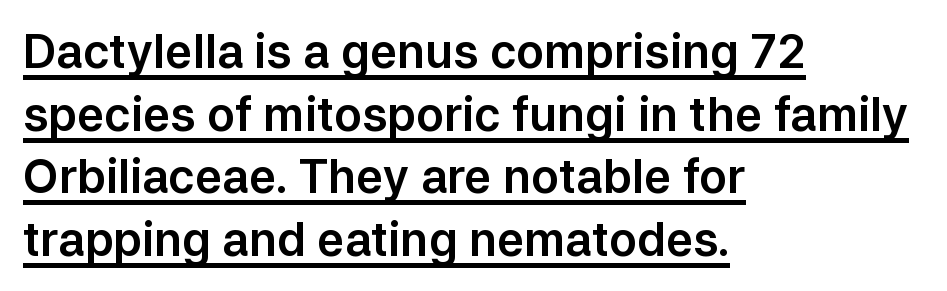
{"serif": "no", "italic": "no", "width": "normal", "stroke_contrast": "low", "x_height": "medium", "monospaced": "no", "underline": "yes", "align": "left", "line_spacing": "normal", "line_spacing_ratio": 1.36, "letter_spacing": "normal", "letter_spacing_em": 0.0, "glyph_px": 46}
